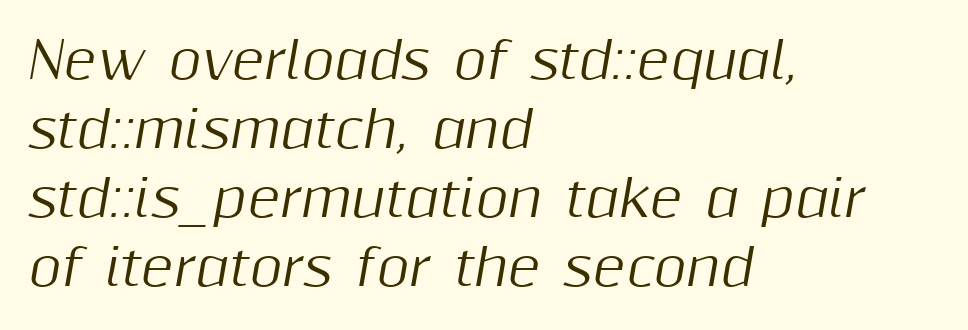
{"italic": "yes", "lean": "right", "slant_degrees": 10, "width": "normal", "stroke_contrast": "medium", "x_height": "medium", "monospaced": "no", "underline": "no", "align": "left", "line_spacing": "normal", "line_spacing_ratio": 1.38, "letter_spacing": "normal", "letter_spacing_em": 0.0, "glyph_px": 50}
